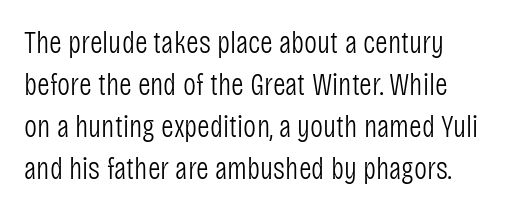
Q: Is the text bold? A: No.
Q: Is the text italic (slanted)? A: No, it is upright.
Q: Is the typeface a serif or a sans-serif typeface? A: Sans-serif.
Q: Is the text underlined? A: No.
Q: Is the spacing between letters normal or unusually wide? A: Normal.
Q: Is the spacing between lines tight, normal or loose? A: Normal.
Q: Width (condensed, normal, or wide)? A: Condensed.
Q: Stroke contrast? A: Low.
Q: x-height? A: Large.
Q: Monospaced? A: No.
